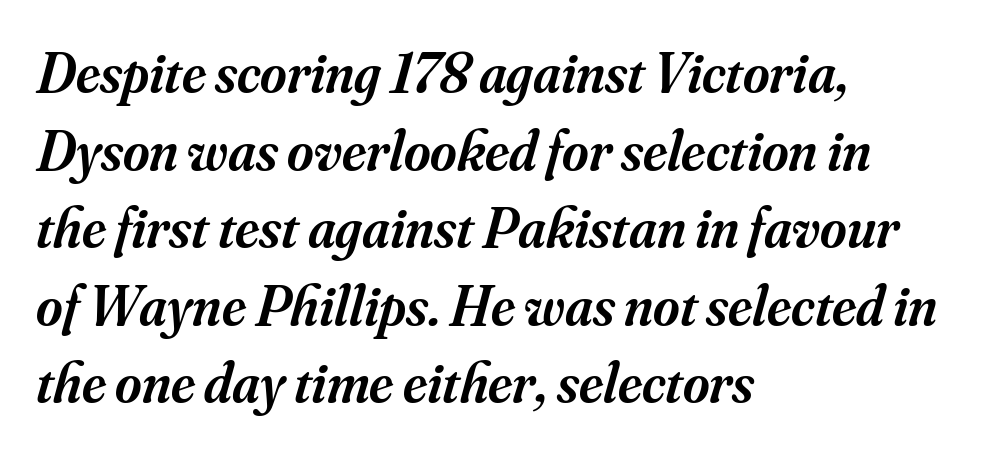
The image shows 57 px semibold serif type, italic (leaning right); set left-aligned, normal line spacing (1.36x), normal letter spacing, not underlined; medium stroke contrast and a small x-height.
